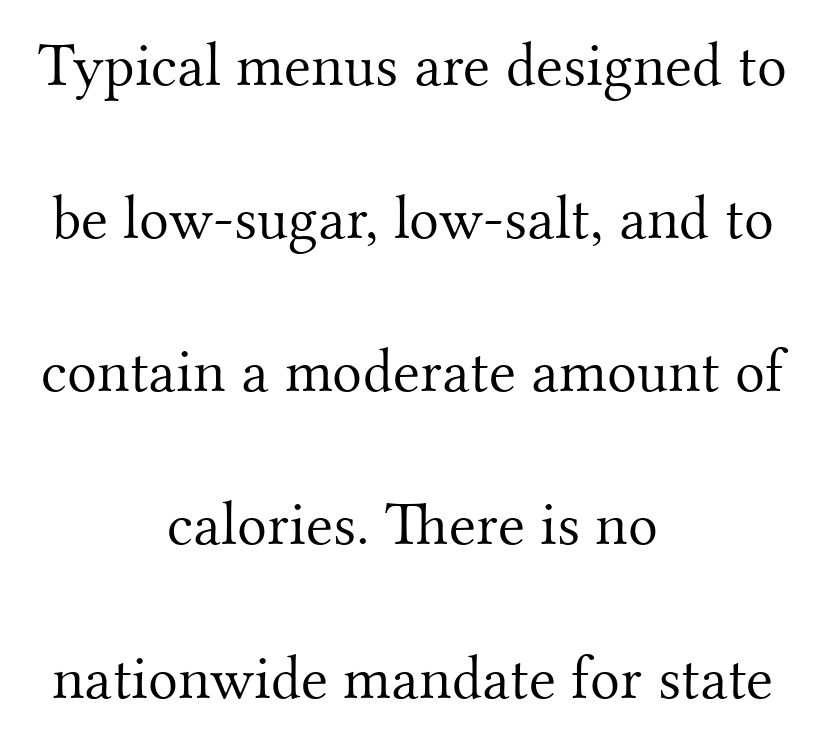
Q: Is the text bold? A: No.
Q: Is the text italic (slanted)? A: No, it is upright.
Q: Is the typeface a serif or a sans-serif typeface? A: Serif.
Q: Is the text underlined? A: No.
Q: How is the paragraph aligned? A: Centered.
Q: Is the spacing between letters normal or unusually wide? A: Normal.
Q: Is the spacing between lines tight, normal or loose? A: Loose.
Q: Width (condensed, normal, or wide)? A: Normal.
Q: Stroke contrast? A: Medium.
Q: x-height? A: Small.
Q: Monospaced? A: No.
